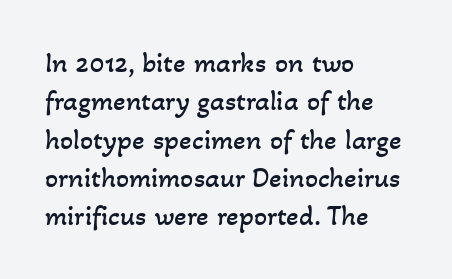
{"bold": "no", "weight": "regular", "width": "normal", "stroke_contrast": "low", "x_height": "small", "monospaced": "no", "underline": "no", "align": "left", "line_spacing": "normal", "line_spacing_ratio": 1.32, "letter_spacing": "normal", "letter_spacing_em": 0.0, "glyph_px": 29}
